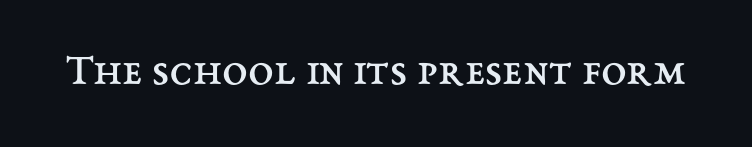
The image shows 46 px regular-weight type, upright; set normal letter spacing, not underlined; medium stroke contrast and a medium x-height.
